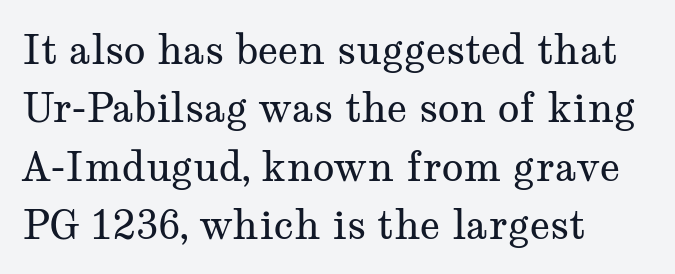
A classic flush-left, rag-right setting is used for this passage. Looks like regular typesetting: each glyph gets only the width it needs. Horizontal bands of white between lines are of average thickness. The type family on display is of the serif kind.
